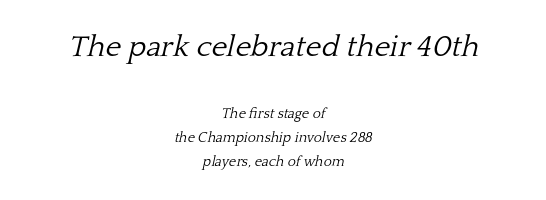
Caption: upper text group enlarged, lower text group reduced. Is this a fixed-width face? No — the glyphs have proportional, varying widths. The typesetting does not lean heavy: it is not bold. Has an underline been added? It has not.
